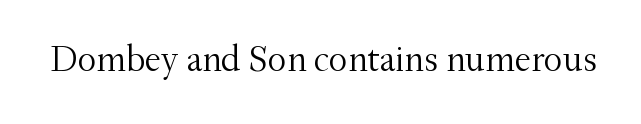
Q: Is the text bold? A: No.
Q: Is the text italic (slanted)? A: No, it is upright.
Q: Is the typeface a serif or a sans-serif typeface? A: Serif.
Q: Is the text underlined? A: No.
Q: Is the spacing between letters normal or unusually wide? A: Normal.
Q: Width (condensed, normal, or wide)? A: Normal.
Q: Stroke contrast? A: Medium.
Q: x-height? A: Small.
Q: Monospaced? A: No.
